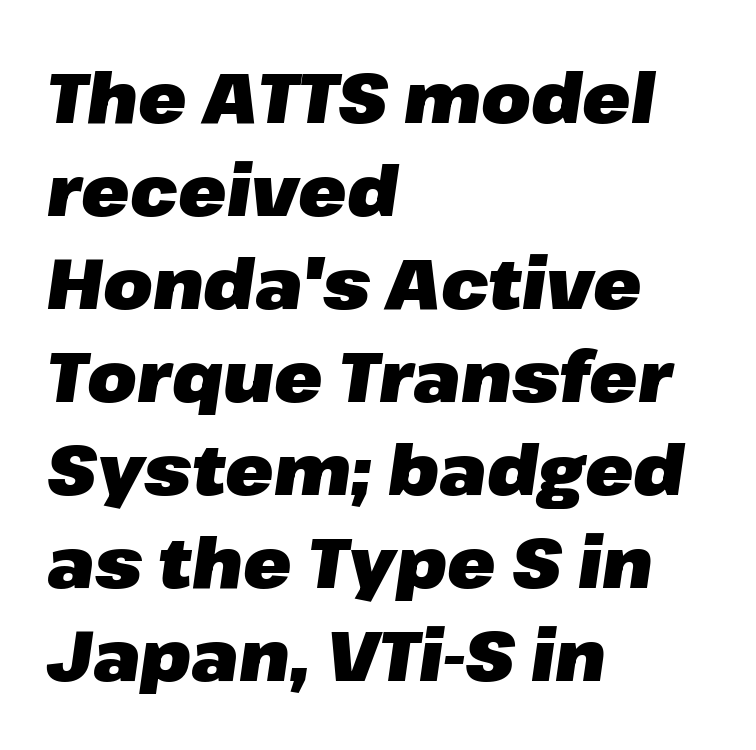
The image shows 71 px heavy type, italic (leaning right); set left-aligned, normal line spacing (1.31x), normal letter spacing, not underlined; low stroke contrast and a medium x-height.
